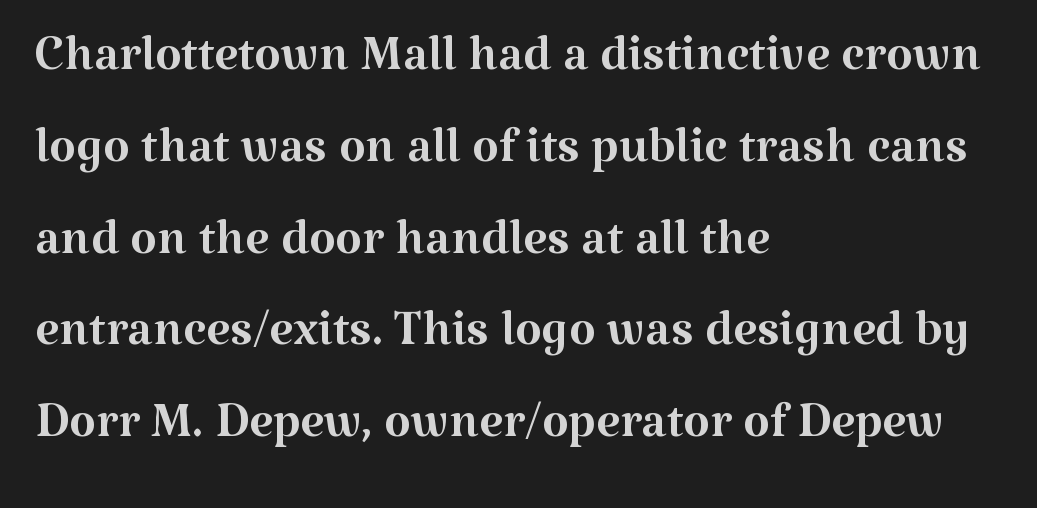
Q: Is the text bold? A: No.
Q: Is the text italic (slanted)? A: No, it is upright.
Q: Is the typeface a serif or a sans-serif typeface? A: Serif.
Q: Is the text underlined? A: No.
Q: How is the paragraph aligned? A: Left-aligned.
Q: Is the spacing between letters normal or unusually wide? A: Normal.
Q: Is the spacing between lines tight, normal or loose? A: Normal.
Q: Width (condensed, normal, or wide)? A: Normal.
Q: Stroke contrast? A: Medium.
Q: x-height? A: Medium.
Q: Monospaced? A: No.
